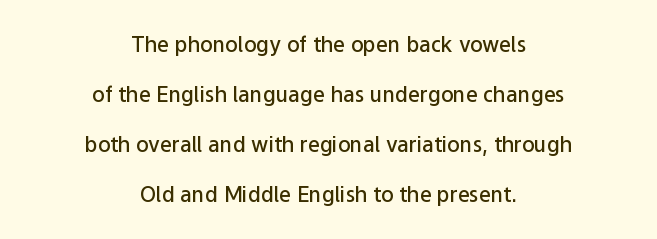
The image shows 21 px text type, upright; set centered, loose line spacing (2.38x), normal letter spacing, not underlined.
